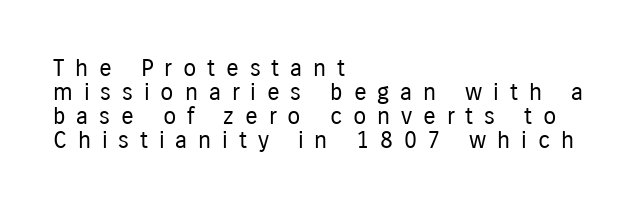
There is plenty of visible air inserted between adjacent glyphs. Typeset ragged right — the left edge is the straight one. Letters rest on an invisible, unmarked baseline. Unlike italic type, these characters show no tilt at all. Is the stroke heavy? The answer is a plain regular-or-lighter. Line spacing here is tight.
